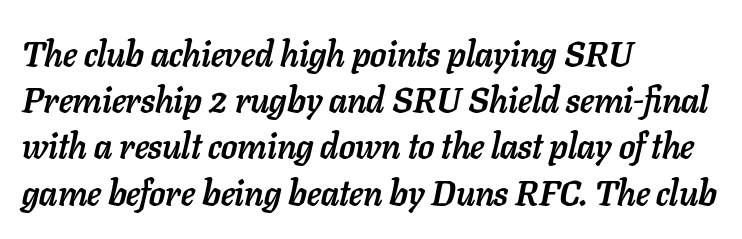
The image shows 35 px semibold type, italic (leaning right); set left-aligned, normal line spacing (1.32x), normal letter spacing, not underlined; low stroke contrast and a medium x-height.
